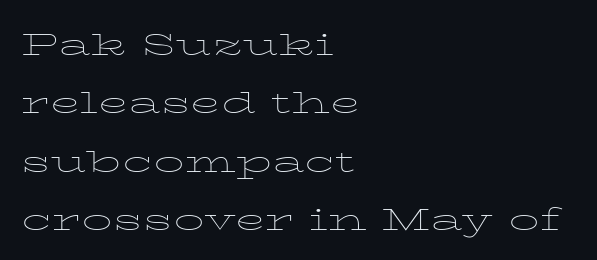
Q: Is the text bold? A: No.
Q: Is the text italic (slanted)? A: No, it is upright.
Q: Is the text underlined? A: No.
Q: How is the paragraph aligned? A: Left-aligned.
Q: Is the spacing between letters normal or unusually wide? A: Normal.
Q: Is the spacing between lines tight, normal or loose? A: Normal.
Q: Width (condensed, normal, or wide)? A: Wide.
Q: Stroke contrast? A: Low.
Q: x-height? A: Medium.
Q: Monospaced? A: No.
